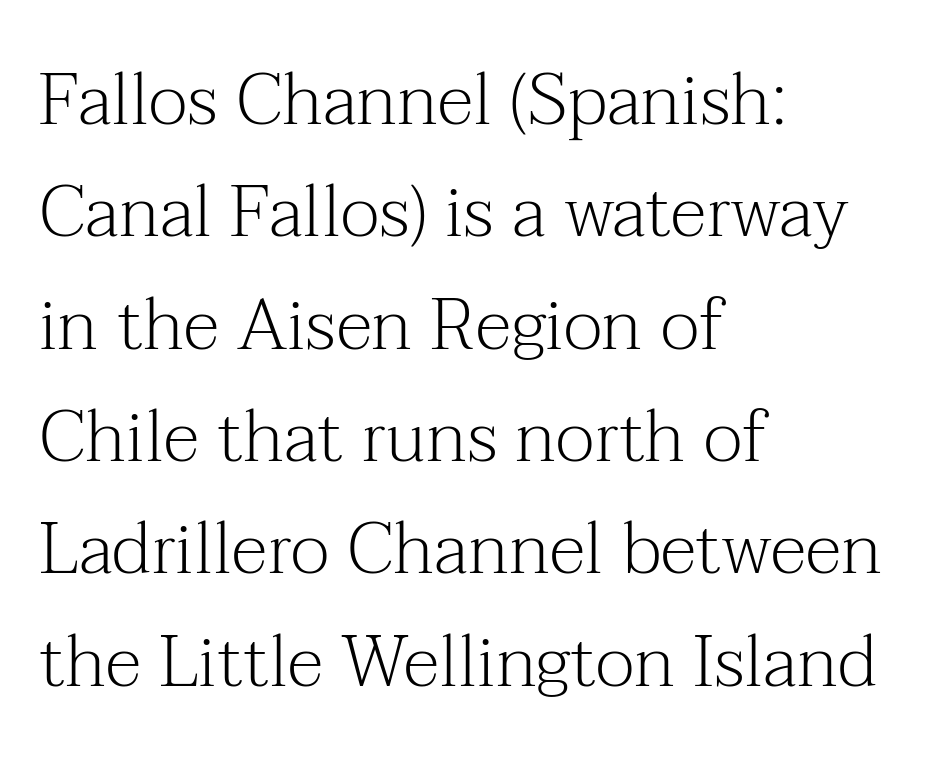
{"serif": "yes", "italic": "no", "bold": "no", "weight": "light", "width": "normal", "stroke_contrast": "medium", "x_height": "medium", "monospaced": "no", "underline": "no", "align": "left", "line_spacing": "normal", "line_spacing_ratio": 1.56, "letter_spacing": "normal", "letter_spacing_em": 0.0, "glyph_px": 72}
